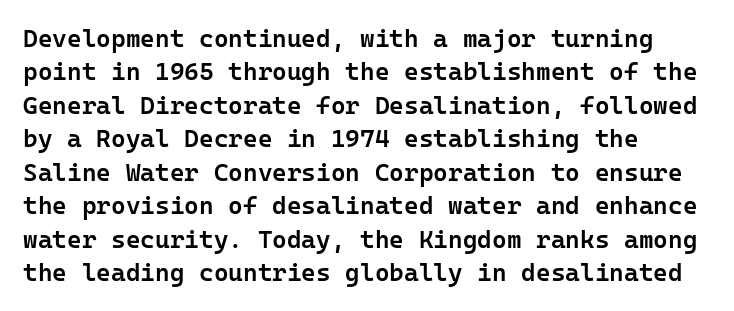
Q: Is the text bold? A: Semi-bold.
Q: Is the text italic (slanted)? A: No, it is upright.
Q: Is the text underlined? A: No.
Q: How is the paragraph aligned? A: Left-aligned.
Q: Is the spacing between letters normal or unusually wide? A: Normal.
Q: Is the spacing between lines tight, normal or loose? A: Normal.
